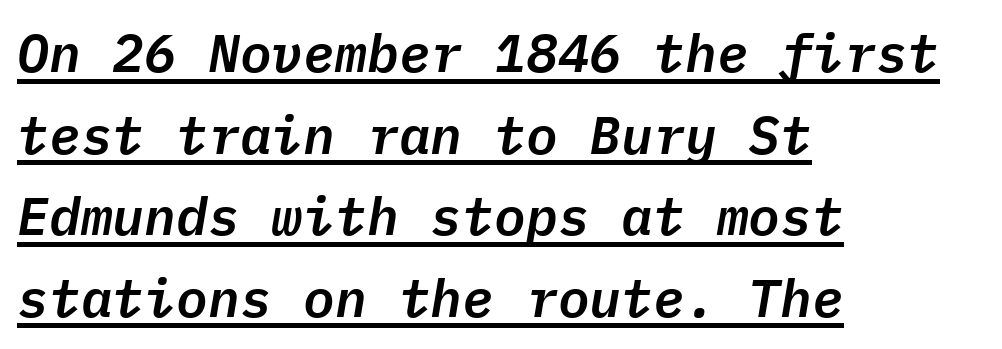
{"italic": "yes", "lean": "right", "slant_degrees": 9, "width": "normal", "stroke_contrast": "low", "x_height": "medium", "monospaced": "yes", "underline": "yes", "align": "left", "line_spacing": "normal", "line_spacing_ratio": 1.54, "letter_spacing": "normal", "letter_spacing_em": 0.0, "glyph_px": 53}
